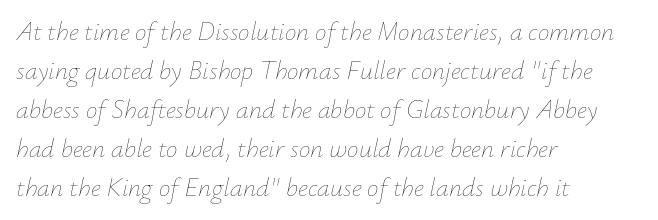
The passage shown is not underscored anywhere. Looking at the ascenders, they clearly lean. Heft: none added — not bold. One-word summary of the alignment: left.
